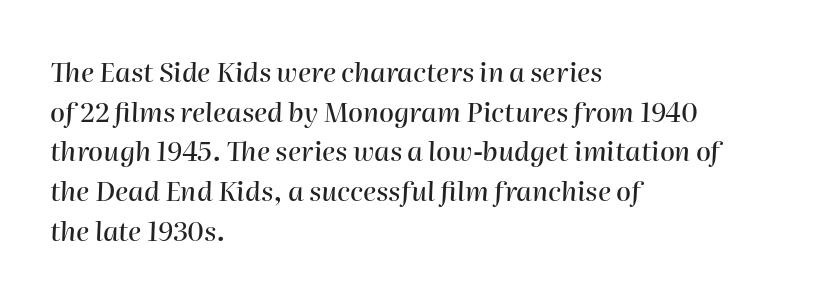
The space between consecutive lines is moderate. Default kerning and tracking; the words read as compact shapes. The gap between lines stays unmarked. The font's italic variant was chosen for this text.
